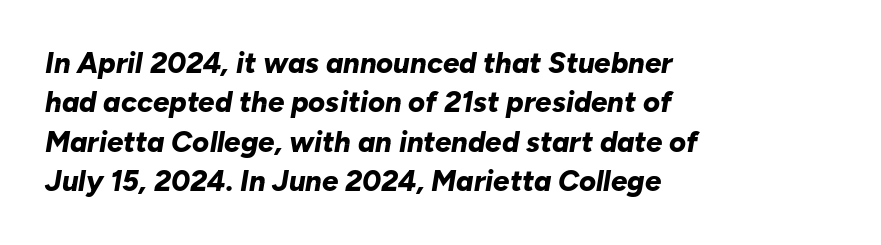
{"italic": "yes", "lean": "right", "slant_degrees": 10, "bold": "yes", "weight": "bold", "width": "normal", "stroke_contrast": "low", "x_height": "medium", "monospaced": "no", "underline": "no", "align": "left", "line_spacing": "normal", "line_spacing_ratio": 1.36, "letter_spacing": "normal", "letter_spacing_em": 0.0, "glyph_px": 29}
